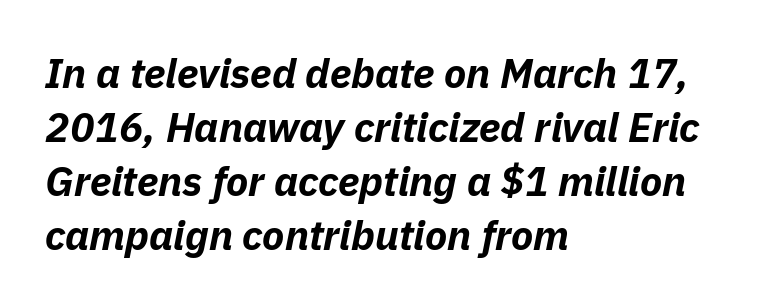
{"italic": "yes", "lean": "right", "slant_degrees": 11, "bold": "yes", "weight": "bold", "width": "normal", "stroke_contrast": "low", "x_height": "medium", "monospaced": "no", "underline": "no", "align": "left", "line_spacing": "normal", "line_spacing_ratio": 1.32, "letter_spacing": "normal", "letter_spacing_em": 0.0, "glyph_px": 41}
